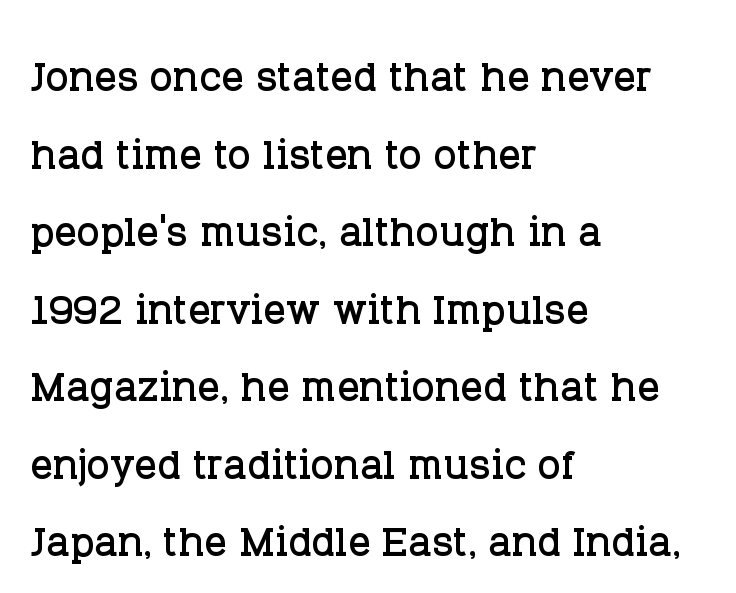
The image shows 55 px serif type, upright; set left-aligned, normal line spacing (1.41x), normal letter spacing, not underlined; low stroke contrast and a large x-height.
